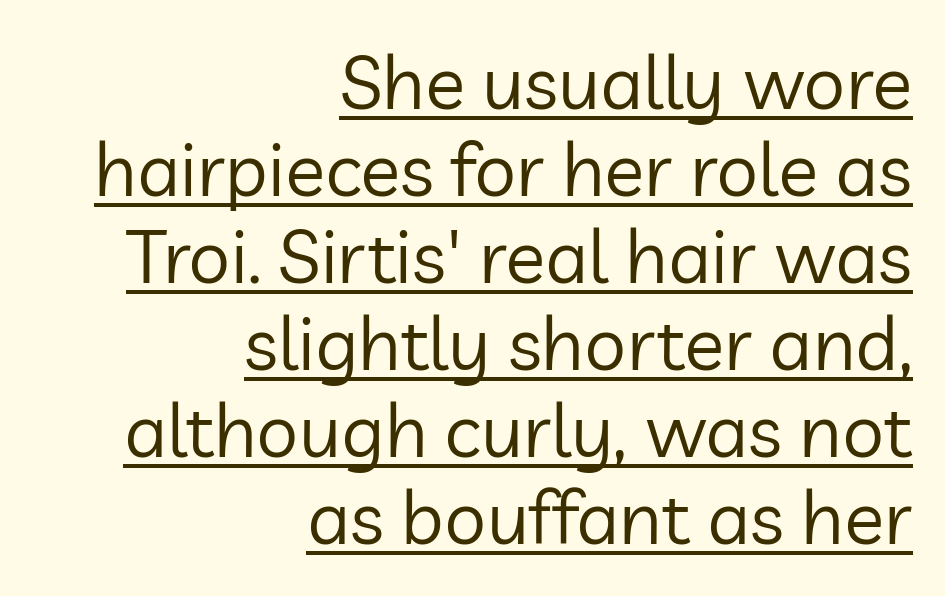
Q: Is the text bold? A: No.
Q: Is the text italic (slanted)? A: No, it is upright.
Q: Is the typeface a serif or a sans-serif typeface? A: Sans-serif.
Q: Is the text underlined? A: Yes.
Q: How is the paragraph aligned? A: Right-aligned.
Q: Is the spacing between letters normal or unusually wide? A: Normal.
Q: Width (condensed, normal, or wide)? A: Normal.
Q: Stroke contrast? A: Low.
Q: x-height? A: Medium.
Q: Monospaced? A: No.
